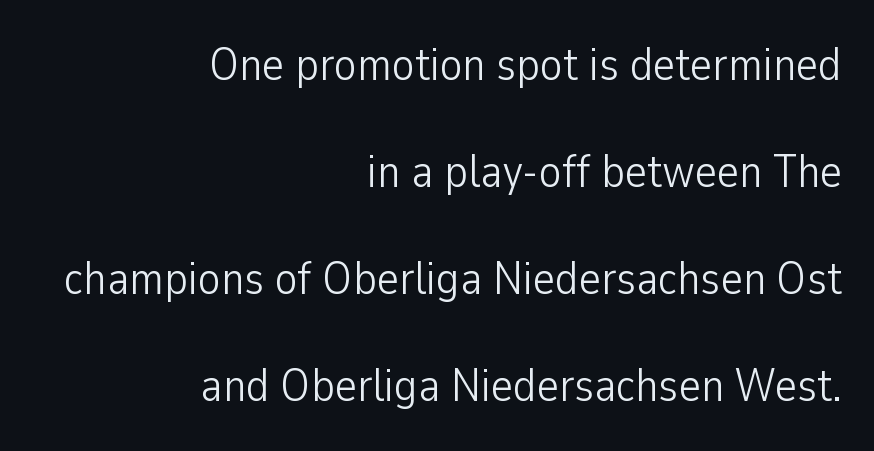
Do the characters align in a grid? No, the font is proportional. The line texture is even and compact thanks to regular tracking. The typography opts for an upright posture over an oblique one. A student would call this right alignment; a typographer would say flush right, rag left. Note: no serifs on the glyphs.
